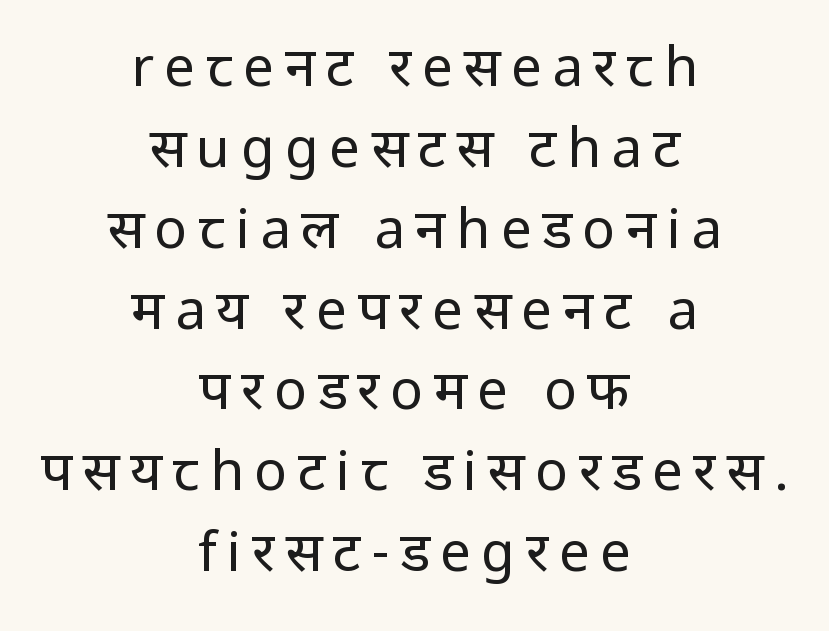
Underline: absent. Note the varied advance widths — an 'i' is clearly narrower than an 'm'. If you folded the block vertically in half, each line would mirror itself in length. Note: no serifs on the glyphs. These lines sit exactly where default settings would place them. The passage shown is not bold in any degree.
